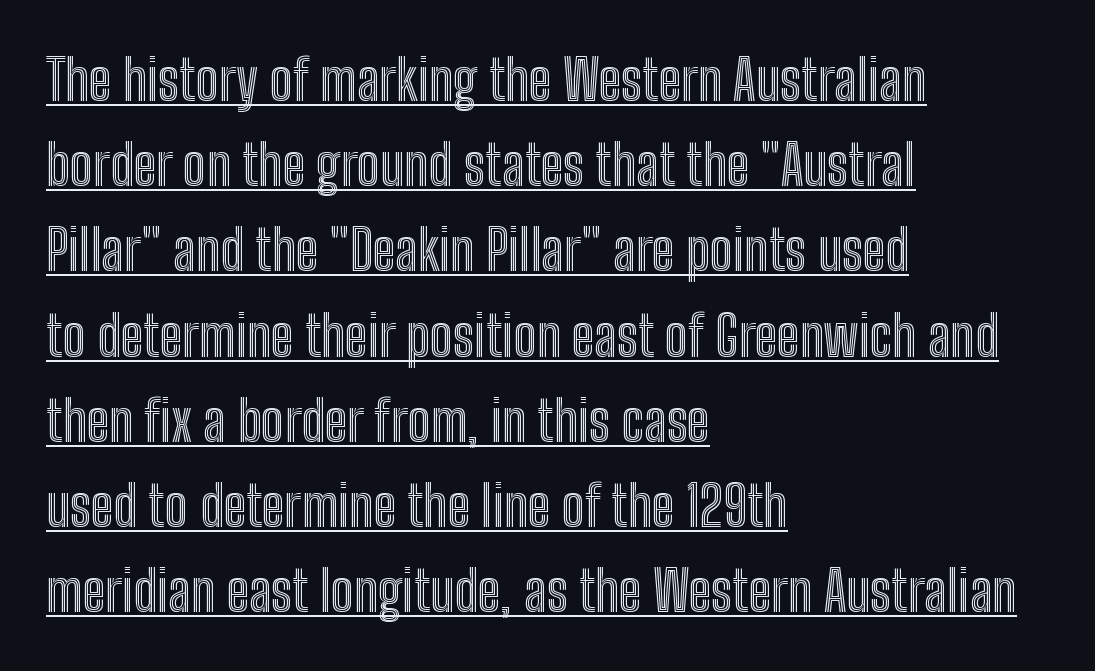
The image shows 55 px condensed type, upright; set left-aligned, normal line spacing (1.55x), normal letter spacing, underlined; a medium x-height.
